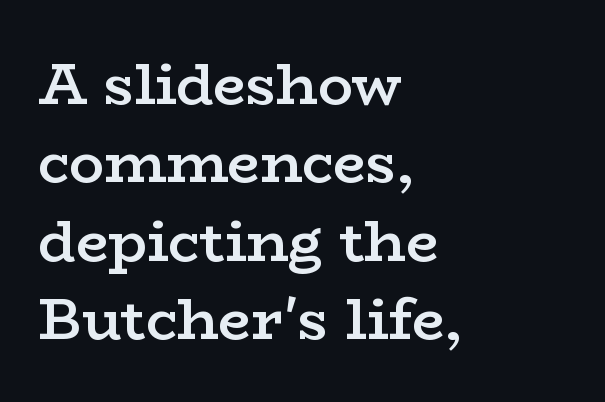
Q: Is the text bold? A: Semi-bold.
Q: Is the text italic (slanted)? A: No, it is upright.
Q: Is the typeface a serif or a sans-serif typeface? A: Serif.
Q: Is the text underlined? A: No.
Q: How is the paragraph aligned? A: Left-aligned.
Q: Is the spacing between letters normal or unusually wide? A: Normal.
Q: Is the spacing between lines tight, normal or loose? A: Normal.
Q: Width (condensed, normal, or wide)? A: Wide.
Q: Stroke contrast? A: Low.
Q: x-height? A: Medium.
Q: Monospaced? A: No.
